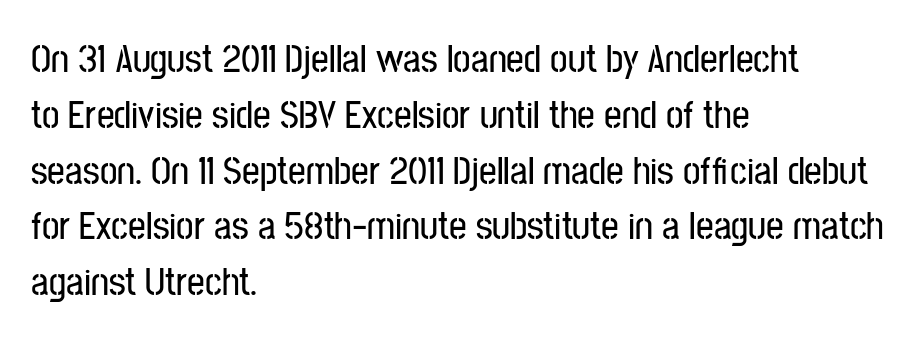
Short and long lines alike share a common starting point at left. Whoever set this chose a conventional vertical rhythm. Are there feet on the stems? There aren't — it's a sans. The letterforms sit shoulder to shoulder at normal distance. Italic: no, the glyphs are upright roman. Here the designer chose a conventional face with non-uniform glyph widths.
